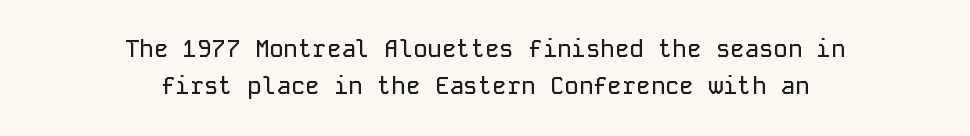
The image shows 24 px text type, upright; set centered, normal line spacing (1.56x), normal letter spacing, not underlined.
